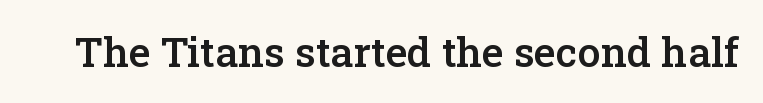
{"serif": "yes", "italic": "no", "bold": "semi", "weight": "semibold", "width": "normal", "stroke_contrast": "low", "x_height": "medium", "monospaced": "no", "underline": "no", "letter_spacing": "normal", "letter_spacing_em": 0.0, "glyph_px": 41}
